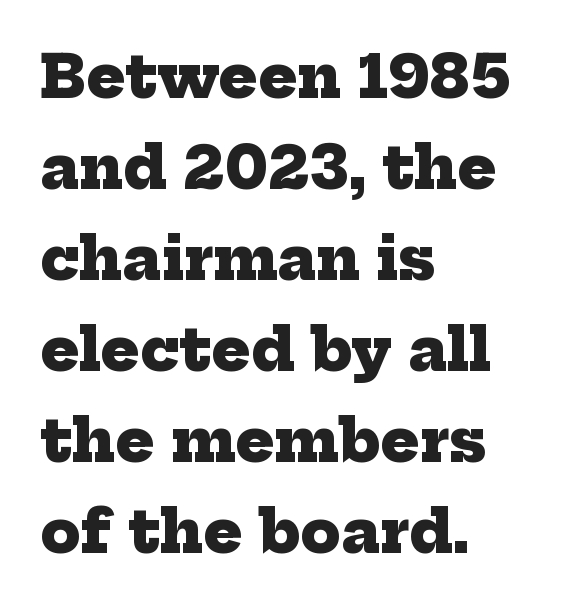
Q: Is the text bold? A: Yes.
Q: Is the typeface a serif or a sans-serif typeface? A: Serif.
Q: Is the text underlined? A: No.
Q: How is the paragraph aligned? A: Left-aligned.
Q: Is the spacing between letters normal or unusually wide? A: Normal.
Q: Is the spacing between lines tight, normal or loose? A: Normal.
Q: Width (condensed, normal, or wide)? A: Normal.
Q: Stroke contrast? A: Low.
Q: x-height? A: Medium.
Q: Monospaced? A: No.
